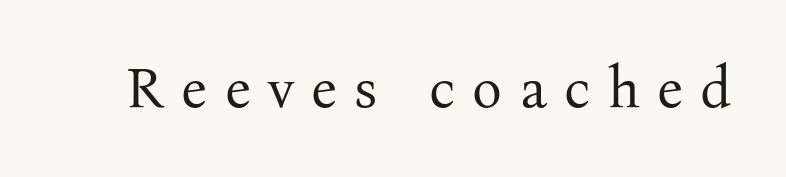
Look at the tracking — it's clearly loosened, letters drifting apart. Vertical stems look standard width or narrower in stroke. Old-style or modern, the face here clearly has serifs. The letters advance in unequal steps, a hallmark of proportional type.
